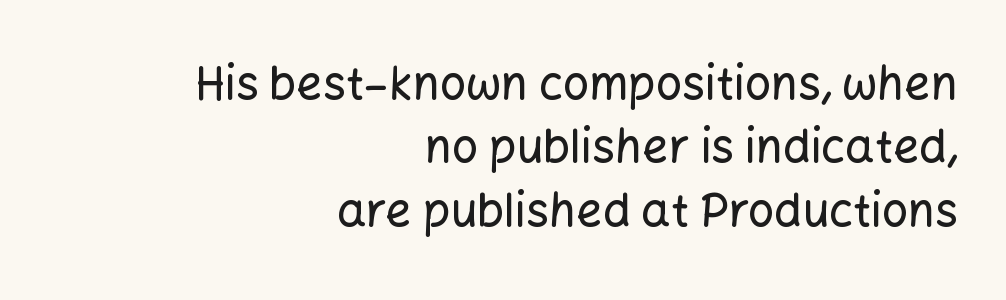
The image shows 46 px sans-serif type, upright; set right-aligned, normal line spacing (1.38x), normal letter spacing, not underlined; low stroke contrast and a medium x-height.
